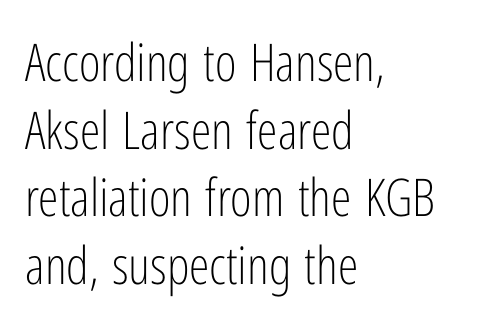
{"serif": "no", "italic": "no", "bold": "no", "weight": "light", "width": "condensed", "stroke_contrast": "low", "x_height": "medium", "monospaced": "no", "underline": "no", "align": "left", "line_spacing": "normal", "line_spacing_ratio": 1.3, "letter_spacing": "normal", "letter_spacing_em": 0.0, "glyph_px": 52}
